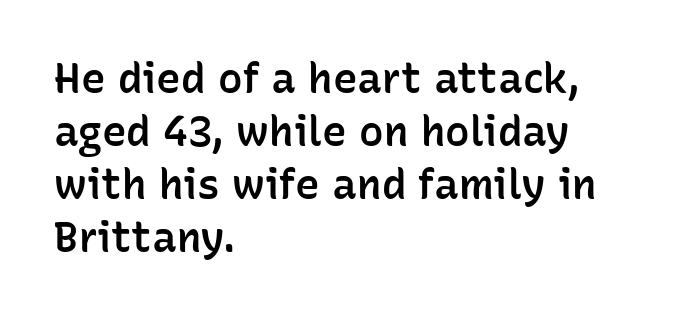
Proportional: the letters do not fall into vertical columns. The designer left line spacing at the default. The rendering keeps characters at their native spacing. A classic flush-left, rag-right setting is used for this passage.
